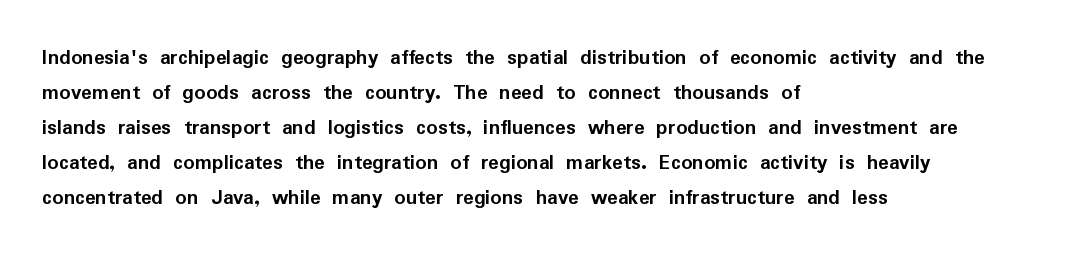
{"italic": "no", "bold": "yes", "underline": "no", "align": "left", "line_spacing": "normal", "line_spacing_ratio": 1.59, "letter_spacing": "normal", "letter_spacing_em": 0.0, "glyph_px": 22}
